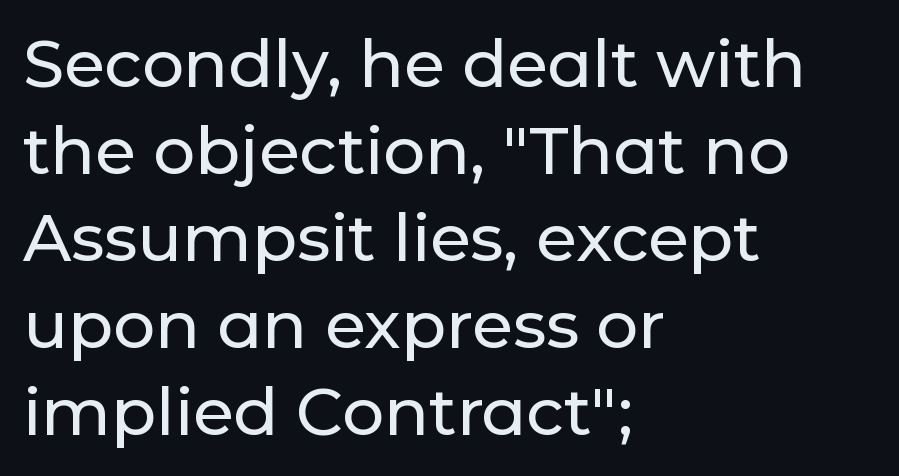
Inter-character spacing is left at the font's built-in metrics. The rendering uses a moderate line-height, typical for paragraphs. Descenders hang freely into open space. Think of a printed novel: that variable character pitch is what you see here. Teacher's note: observe the even left margin — that is flush-left alignment.
